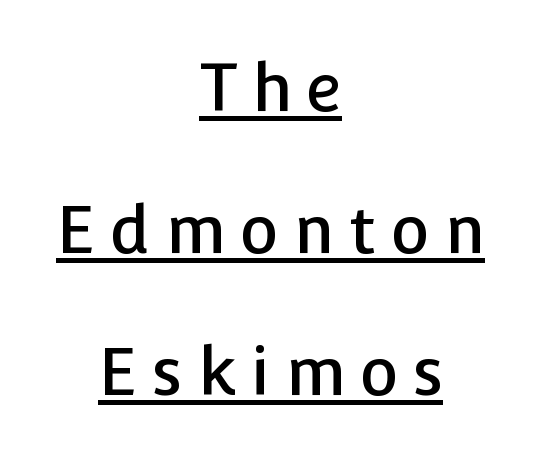
Proportional: the letters do not fall into vertical columns. A roman cut, with each character standing at attention. Check where the strokes stop: nothing finishes them off — pure sans. The compositor balanced each line on the midline.
